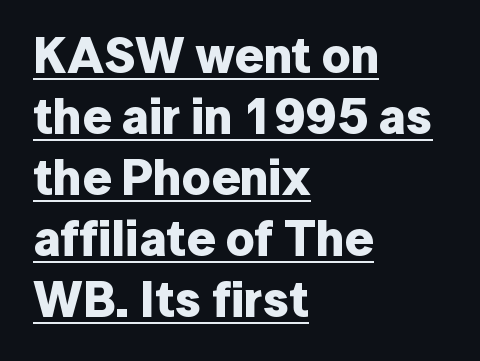
Q: Is the text bold? A: Yes.
Q: Is the text italic (slanted)? A: No, it is upright.
Q: Is the typeface a serif or a sans-serif typeface? A: Sans-serif.
Q: Is the text underlined? A: Yes.
Q: How is the paragraph aligned? A: Left-aligned.
Q: Is the spacing between letters normal or unusually wide? A: Normal.
Q: Width (condensed, normal, or wide)? A: Normal.
Q: Stroke contrast? A: Low.
Q: x-height? A: Medium.
Q: Monospaced? A: No.
